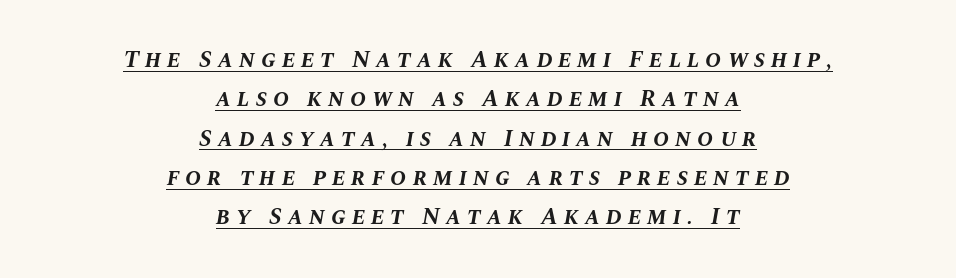
Q: Is the text bold? A: Yes.
Q: Is the text italic (slanted)? A: Yes, it leans right by about 10 degrees.
Q: Is the text underlined? A: Yes.
Q: How is the paragraph aligned? A: Centered.
Q: Is the spacing between letters normal or unusually wide? A: Unusually wide.
Q: Is the spacing between lines tight, normal or loose? A: Normal.
